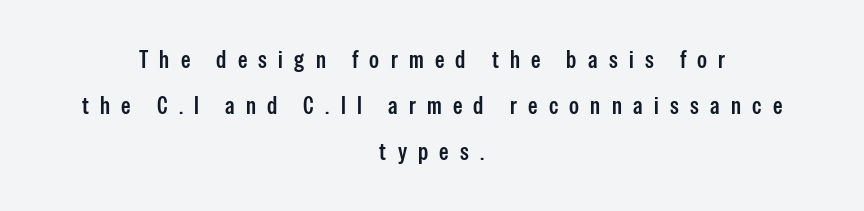
The specimen omits any rule beneath the text block's lines. The block of text is sparse from top to bottom, with ample space between rows. Substantial extra tracking has been applied to these lines. Weight: semibold (demi).
